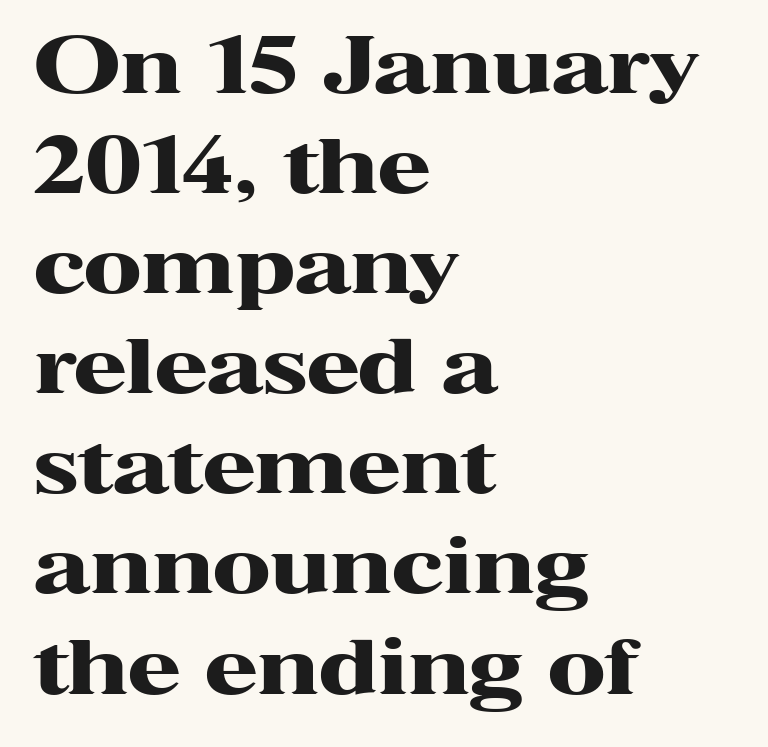
The image shows 77 px heavy, wide serif type, upright; set left-aligned, normal line spacing (1.3x), normal letter spacing, not underlined; high stroke contrast and a medium x-height.
